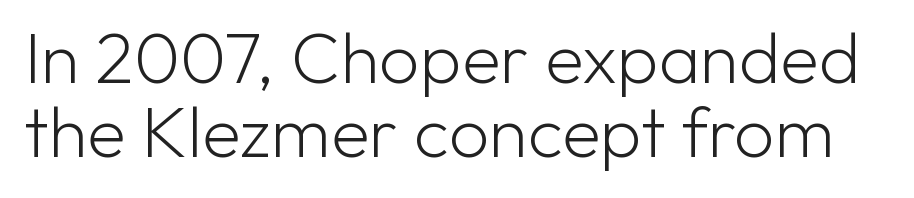
Ordinary non-slanted type is in use. Bold? No — there's no thickening of the strokes. Line spacing here is tight. The letters advance in unequal steps, a hallmark of proportional type. Check the space under the baseline: it is left empty. Default kerning and tracking; the words read as compact shapes.
